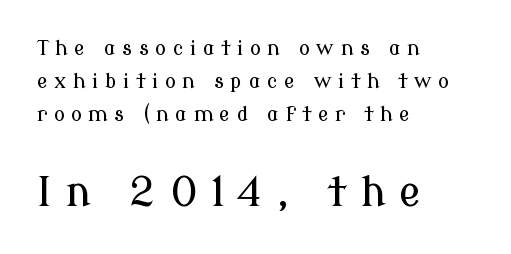
Q: Is the text italic (slanted)? A: No, it is upright.
Q: Is the typeface a serif or a sans-serif typeface? A: Serif.
Q: Is the text underlined? A: No.
Q: How is the paragraph aligned? A: Left-aligned.
Q: Is the spacing between letters normal or unusually wide? A: Unusually wide.
Q: Is the spacing between lines tight, normal or loose? A: Normal.
Q: Which block of text is set in a larger size, the first (top) or the second (bottom)? A: The second (bottom) one.
Q: Width (condensed, normal, or wide)? A: Normal.
Q: Stroke contrast? A: Low.
Q: x-height? A: Medium.
Q: Monospaced? A: No.
